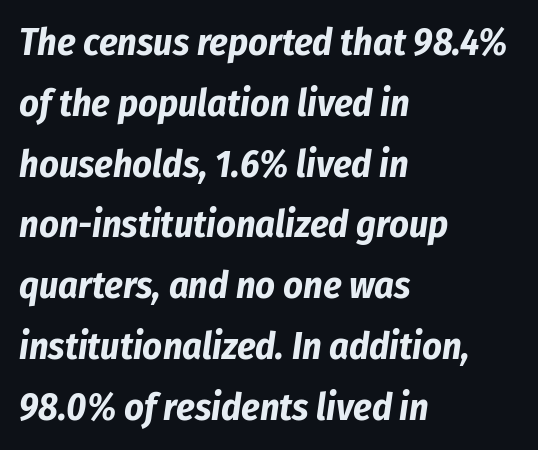
The image shows 38 px bold, condensed type, italic (leaning right); set left-aligned, normal line spacing (1.6x), normal letter spacing, not underlined; low stroke contrast and a medium x-height.
